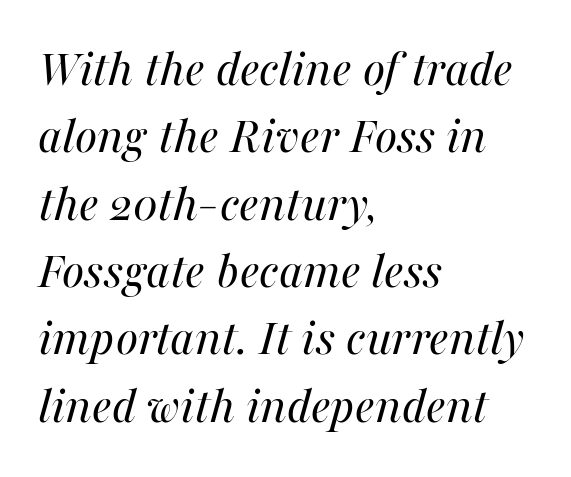
Q: Is the text bold? A: No.
Q: Is the text italic (slanted)? A: Yes, it leans right by about 16 degrees.
Q: Is the text underlined? A: No.
Q: How is the paragraph aligned? A: Left-aligned.
Q: Is the spacing between letters normal or unusually wide? A: Normal.
Q: Is the spacing between lines tight, normal or loose? A: Normal.
Q: Width (condensed, normal, or wide)? A: Normal.
Q: Stroke contrast? A: Medium.
Q: x-height? A: Medium.
Q: Monospaced? A: No.
